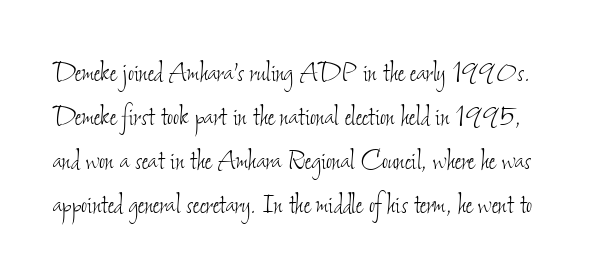
Q: Is the text bold? A: No.
Q: Is the text underlined? A: No.
Q: Is the spacing between letters normal or unusually wide? A: Normal.
Q: Is the spacing between lines tight, normal or loose? A: Normal.
Q: Width (condensed, normal, or wide)? A: Condensed.
Q: Stroke contrast? A: Low.
Q: x-height? A: Small.
Q: Monospaced? A: No.
